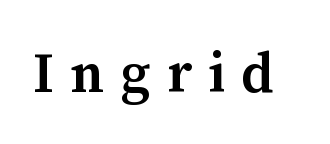
The image shows 56 px semibold serif type, upright; set unusually wide letter spacing (+0.29 em), not underlined; medium stroke contrast and a medium x-height.
